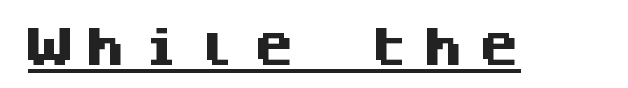
Q: Is the text bold? A: Yes.
Q: Is the text italic (slanted)? A: No, it is upright.
Q: Is the typeface a serif or a sans-serif typeface? A: Sans-serif.
Q: Is the text underlined? A: Yes.
Q: Is the spacing between letters normal or unusually wide? A: Unusually wide.
Q: Width (condensed, normal, or wide)? A: Normal.
Q: Stroke contrast? A: Medium.
Q: x-height? A: Large.
Q: Monospaced? A: Yes.
